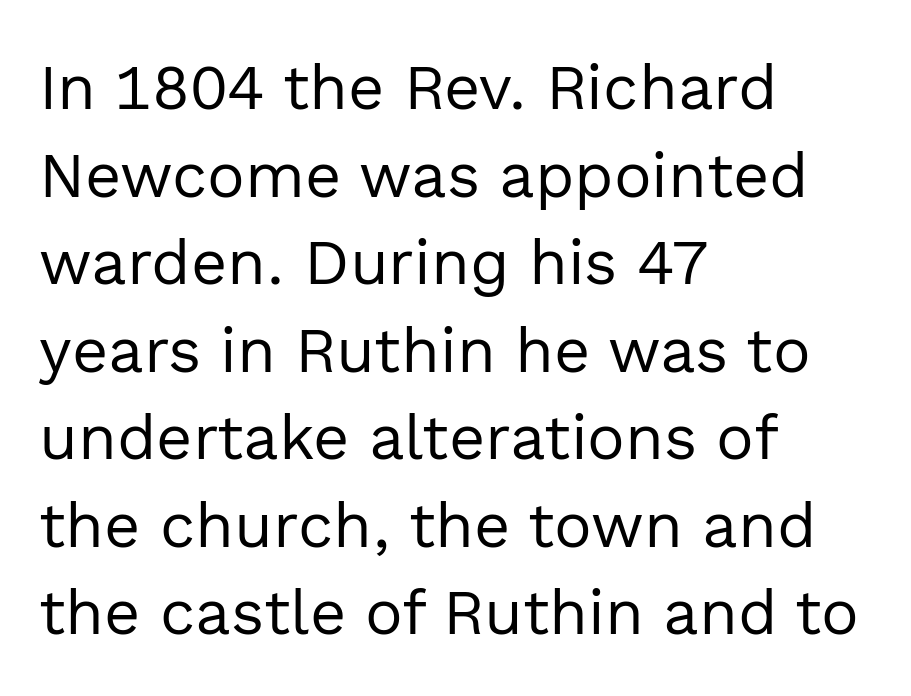
Q: Is the text bold? A: No.
Q: Is the text italic (slanted)? A: No, it is upright.
Q: Is the typeface a serif or a sans-serif typeface? A: Sans-serif.
Q: Is the text underlined? A: No.
Q: How is the paragraph aligned? A: Left-aligned.
Q: Is the spacing between letters normal or unusually wide? A: Normal.
Q: Is the spacing between lines tight, normal or loose? A: Normal.
Q: Width (condensed, normal, or wide)? A: Normal.
Q: x-height? A: Medium.
Q: Monospaced? A: No.
